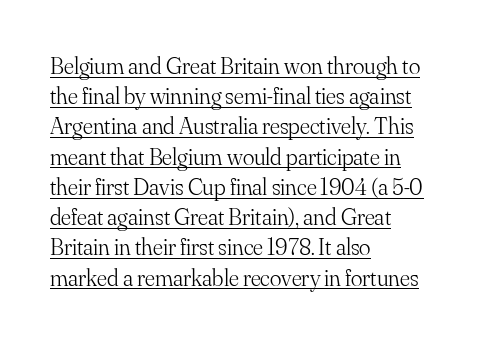
The image shows 24 px text type, upright; set left-aligned, normal line spacing (1.26x), normal letter spacing, underlined.
